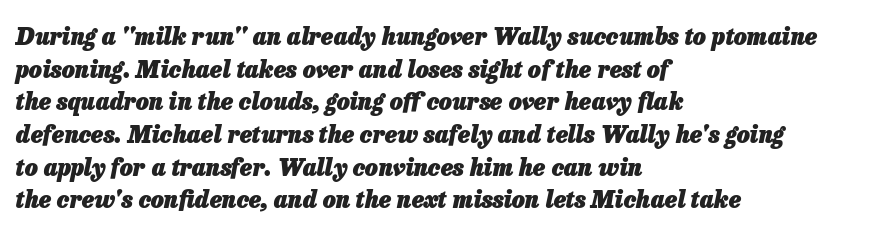
{"italic": "yes", "lean": "right", "slant_degrees": 13, "bold": "yes", "underline": "no", "align": "left", "line_spacing": "normal", "line_spacing_ratio": 1.42, "letter_spacing": "normal", "letter_spacing_em": 0.0, "glyph_px": 23}
